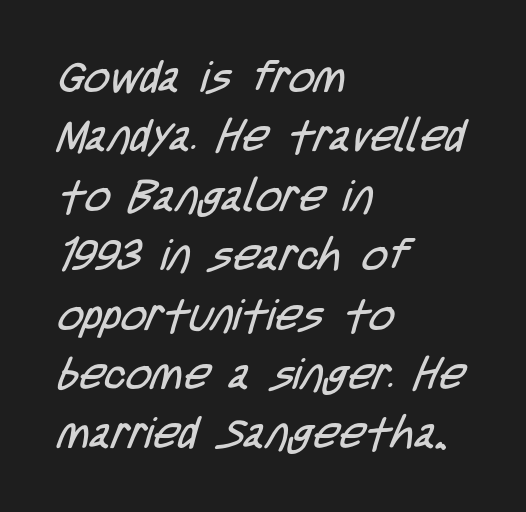
Does extra space separate the letters? No, they use regular spacing. You can tell from the bare stems that sans-serif type was used. The face looks like a standard text weight, possibly lighter. The space between consecutive lines is moderate. Typeset ragged right — the left edge is the straight one.
